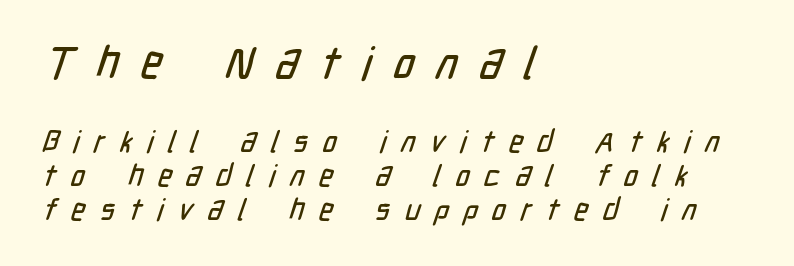
The image shows 45 px condensed sans-serif type; set left-aligned, tight line spacing (1.12x), unusually wide letter spacing (+0.49 em), not underlined; the first (top) block is 1.5x larger; low stroke contrast and a medium x-height.
